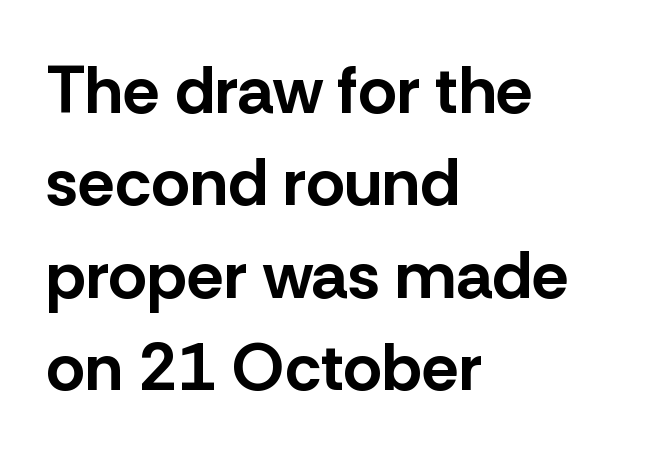
{"serif": "no", "italic": "no", "bold": "yes", "weight": "bold", "width": "normal", "stroke_contrast": "low", "x_height": "medium", "monospaced": "no", "underline": "no", "align": "left", "line_spacing": "normal", "line_spacing_ratio": 1.38, "letter_spacing": "normal", "letter_spacing_em": 0.0, "glyph_px": 67}
